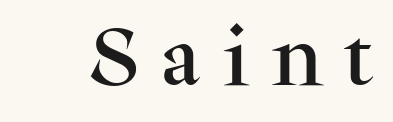
{"serif": "yes", "italic": "no", "width": "normal", "stroke_contrast": "medium", "x_height": "medium", "monospaced": "no", "underline": "no", "letter_spacing": "wide", "letter_spacing_em": 0.35, "glyph_px": 64}
